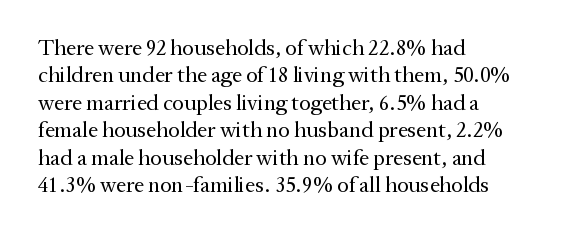
The image shows 22 px text type, upright; set left-aligned, normal line spacing (1.25x), normal letter spacing, not underlined.
